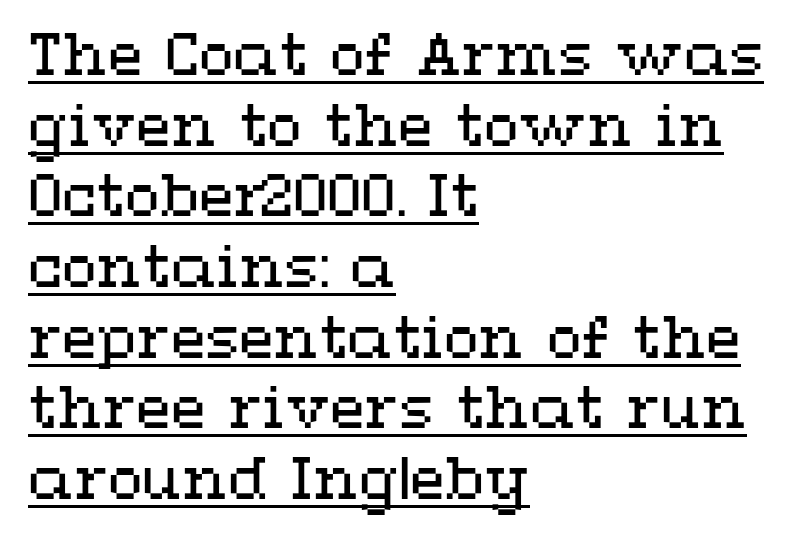
The image shows 57 px regular-weight, wide type, upright; set left-aligned, line spacing 1.24x, normal letter spacing, underlined; medium stroke contrast and a medium x-height.
